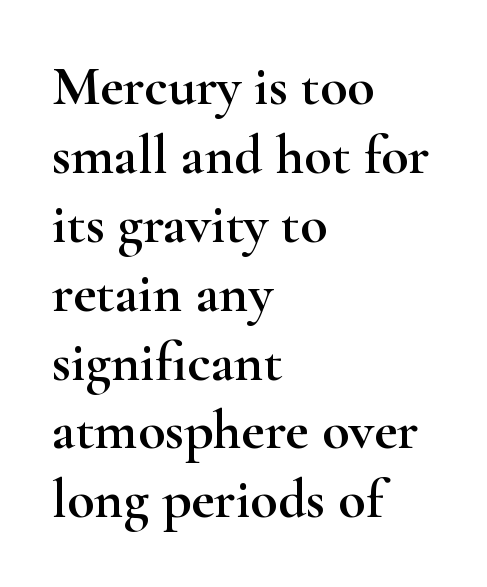
Q: Is the text italic (slanted)? A: No, it is upright.
Q: Is the typeface a serif or a sans-serif typeface? A: Serif.
Q: Is the text underlined? A: No.
Q: How is the paragraph aligned? A: Left-aligned.
Q: Is the spacing between letters normal or unusually wide? A: Normal.
Q: Width (condensed, normal, or wide)? A: Wide.
Q: Stroke contrast? A: High.
Q: x-height? A: Small.
Q: Monospaced? A: No.
